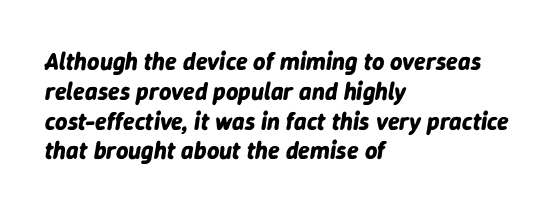
Each word holds together tightly as a unit, with standard inter-letter gaps. You can tell it's italic because the verticals aren't actually vertical. Quick note: underline off. A classic flush-left, rag-right setting is used for this passage. The typesetting leans heavy: a genuine bold.
